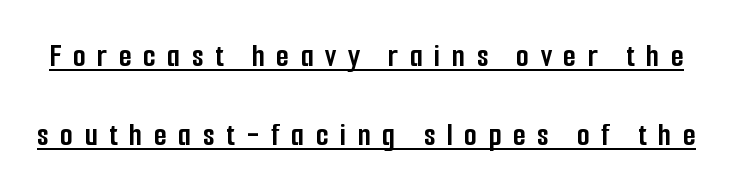
Does extra space separate the letters? Yes, quite a lot of it. Each letter keeps its own natural width here, so spacing adapts to shape. In terms of weight, the rendering is a true, heavy bold. Compared with typical paragraphs, the rows here are farther apart. Grotesque or geometric, the face here clearly has no serifs. The words here are underlined.
